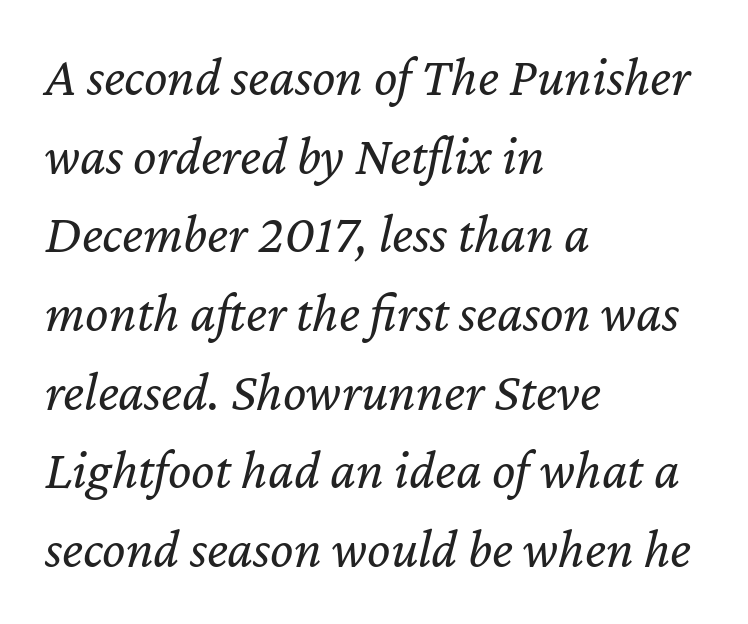
{"italic": "yes", "lean": "right", "slant_degrees": 12, "bold": "no", "weight": "regular", "width": "normal", "stroke_contrast": "low", "x_height": "medium", "monospaced": "no", "underline": "no", "align": "left", "line_spacing": "normal", "line_spacing_ratio": 1.43, "letter_spacing": "normal", "letter_spacing_em": 0.0, "glyph_px": 55}
